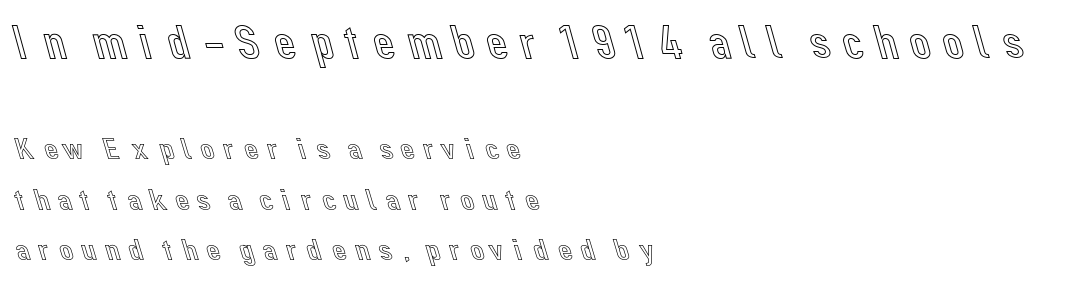
This sample has the flowing, uneven cadence of proportional lettering. Beneath every word, the page is bare. Visually, the top section dominates because its glyphs are scaled up. Compared with typical paragraphs, the rows here are spaced about the same. Teacher's note: observe the even left margin — that is flush-left alignment.
